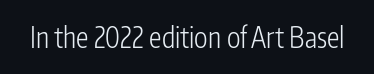
The image shows 28 px light, condensed sans-serif type, upright; set normal letter spacing, not underlined; low stroke contrast and a medium x-height.
